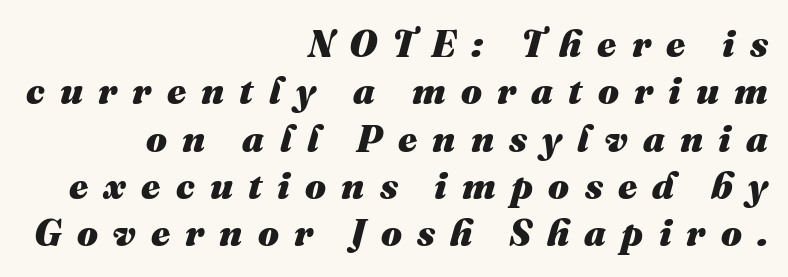
{"italic": "yes", "lean": "right", "slant_degrees": 16, "bold": "yes", "weight": "heavy", "width": "normal", "stroke_contrast": "medium", "x_height": "medium", "monospaced": "no", "underline": "no", "align": "right", "line_spacing": "normal", "line_spacing_ratio": 1.28, "letter_spacing": "wide", "letter_spacing_em": 0.41, "glyph_px": 37}
